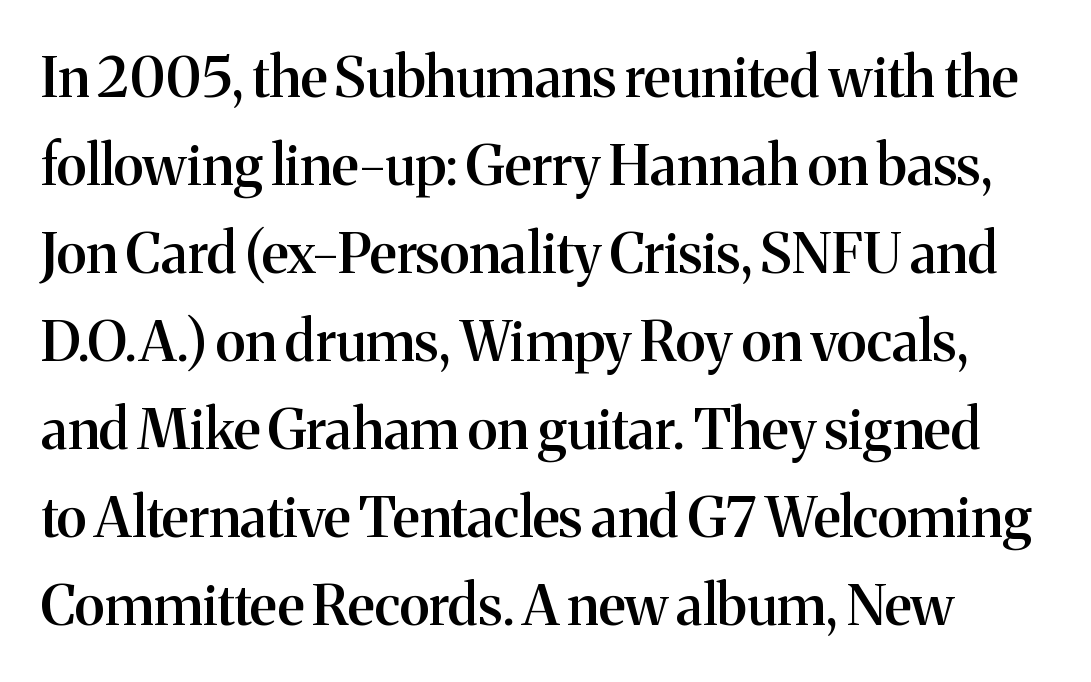
Q: Is the text bold? A: Semi-bold.
Q: Is the text italic (slanted)? A: No, it is upright.
Q: Is the typeface a serif or a sans-serif typeface? A: Serif.
Q: Is the text underlined? A: No.
Q: Is the spacing between letters normal or unusually wide? A: Normal.
Q: Is the spacing between lines tight, normal or loose? A: Normal.
Q: Width (condensed, normal, or wide)? A: Normal.
Q: Stroke contrast? A: Medium.
Q: x-height? A: Medium.
Q: Monospaced? A: No.
